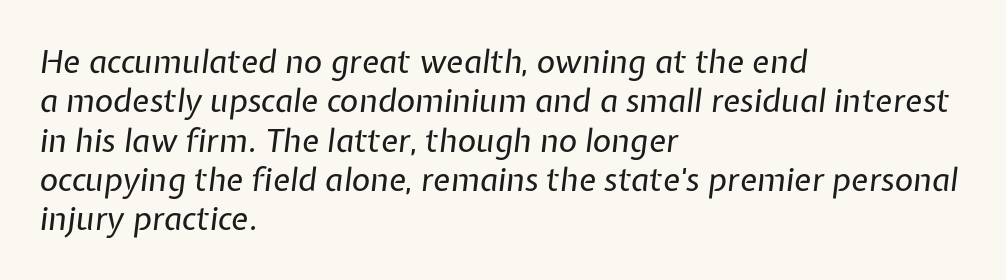
Q: Is the text bold? A: No.
Q: Is the text italic (slanted)? A: Yes, it leans right by about 7 degrees.
Q: Is the text underlined? A: No.
Q: How is the paragraph aligned? A: Left-aligned.
Q: Is the spacing between letters normal or unusually wide? A: Normal.
Q: Width (condensed, normal, or wide)? A: Normal.
Q: Stroke contrast? A: Low.
Q: x-height? A: Medium.
Q: Monospaced? A: No.
